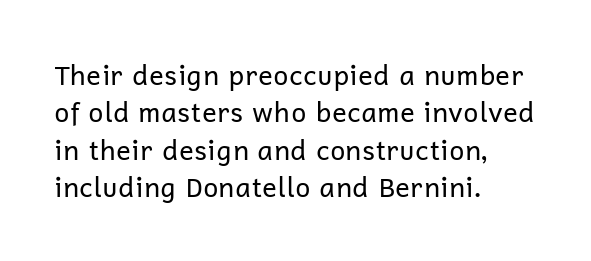
Q: Is the text bold? A: No.
Q: Is the text italic (slanted)? A: No, it is upright.
Q: Is the text underlined? A: No.
Q: How is the paragraph aligned? A: Left-aligned.
Q: Is the spacing between letters normal or unusually wide? A: Normal.
Q: Is the spacing between lines tight, normal or loose? A: Normal.
